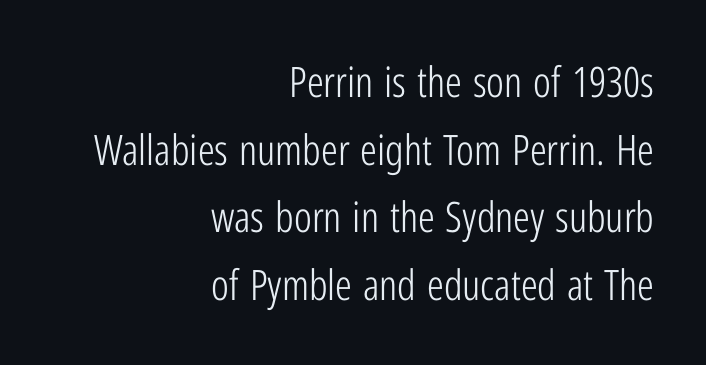
The image shows 42 px light, condensed sans-serif type, upright; set right-aligned, normal line spacing (1.61x), normal letter spacing, not underlined; low stroke contrast and a medium x-height.
